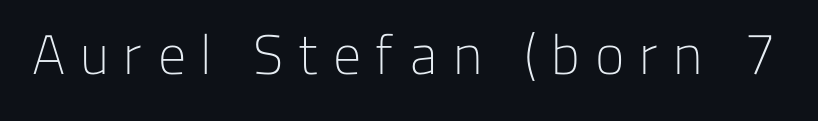
Q: Is the text bold? A: No.
Q: Is the text italic (slanted)? A: No, it is upright.
Q: Is the typeface a serif or a sans-serif typeface? A: Sans-serif.
Q: Is the text underlined? A: No.
Q: Is the spacing between letters normal or unusually wide? A: Unusually wide.
Q: Width (condensed, normal, or wide)? A: Normal.
Q: Stroke contrast? A: Low.
Q: x-height? A: Medium.
Q: Monospaced? A: No.
